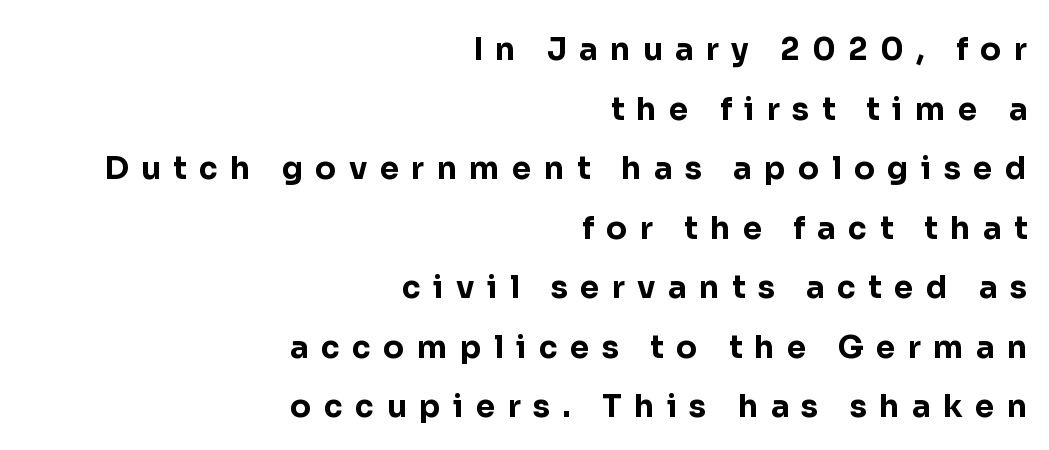
{"serif": "no", "italic": "no", "bold": "yes", "weight": "bold", "width": "normal", "stroke_contrast": "low", "x_height": "medium", "monospaced": "no", "underline": "no", "align": "right", "line_spacing": "loose", "line_spacing_ratio": 1.92, "letter_spacing": "wide", "letter_spacing_em": 0.4, "glyph_px": 31}
